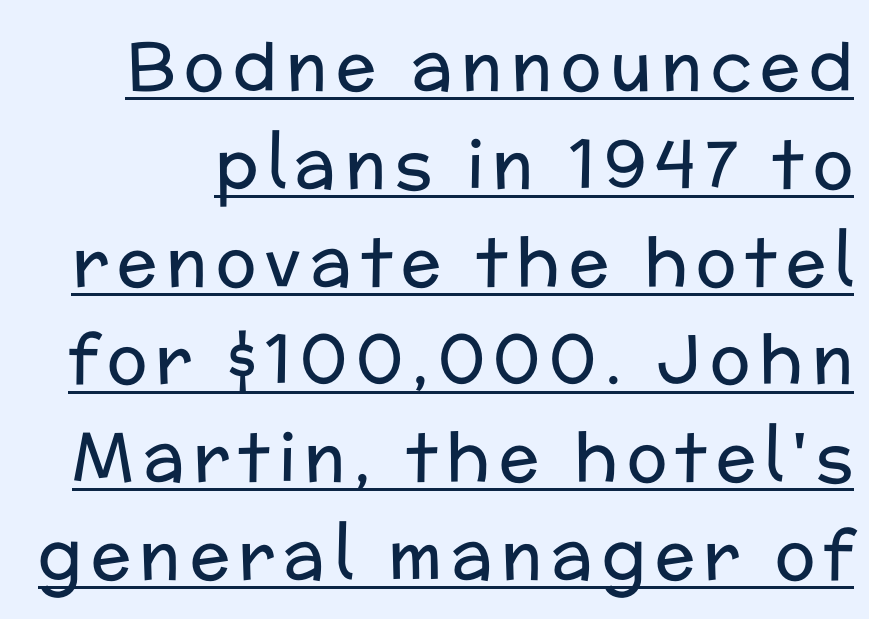
{"serif": "no", "italic": "no", "bold": "no", "weight": "regular", "width": "normal", "stroke_contrast": "low", "x_height": "medium", "monospaced": "no", "underline": "yes", "line_spacing": "normal", "line_spacing_ratio": 1.46, "glyph_px": 67}
